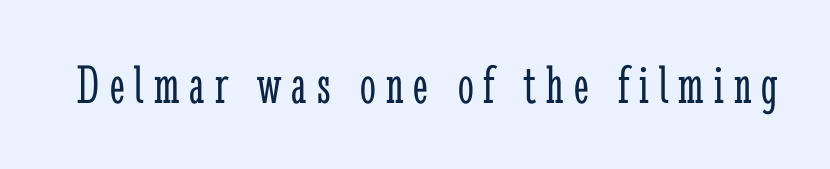
Q: Is the text bold? A: No.
Q: Is the text italic (slanted)? A: No, it is upright.
Q: Is the typeface a serif or a sans-serif typeface? A: Serif.
Q: Is the text underlined? A: No.
Q: Width (condensed, normal, or wide)? A: Condensed.
Q: Stroke contrast? A: Low.
Q: x-height? A: Medium.
Q: Monospaced? A: No.
